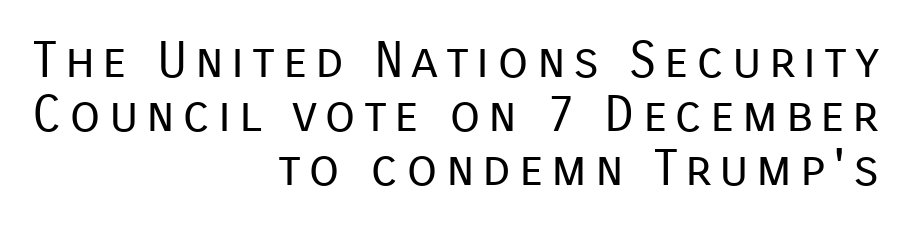
{"serif": "no", "italic": "no", "bold": "no", "weight": "regular", "width": "normal", "stroke_contrast": "low", "x_height": "medium", "monospaced": "no", "underline": "no", "align": "right", "line_spacing": "tight", "line_spacing_ratio": 1.08, "glyph_px": 50}
